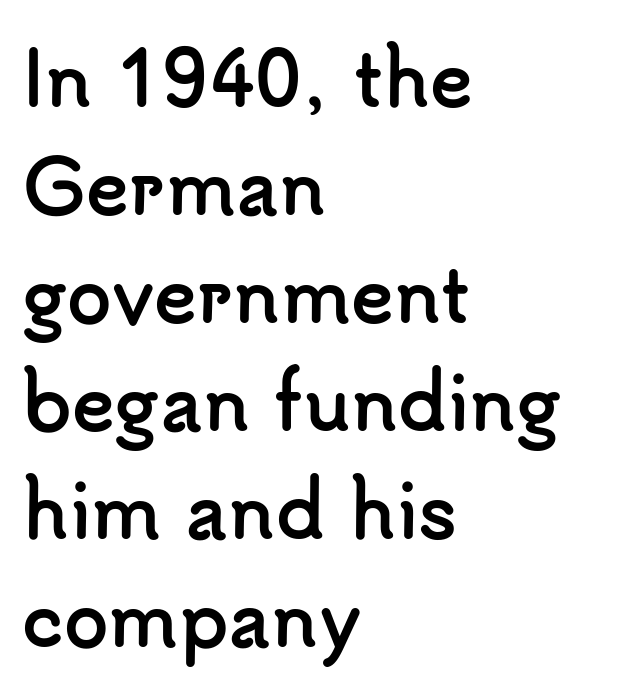
Q: Is the text bold? A: Yes.
Q: Is the text italic (slanted)? A: No, it is upright.
Q: Is the typeface a serif or a sans-serif typeface? A: Sans-serif.
Q: Is the text underlined? A: No.
Q: How is the paragraph aligned? A: Left-aligned.
Q: Is the spacing between letters normal or unusually wide? A: Normal.
Q: Is the spacing between lines tight, normal or loose? A: Normal.
Q: Width (condensed, normal, or wide)? A: Normal.
Q: Stroke contrast? A: Low.
Q: x-height? A: Small.
Q: Monospaced? A: No.
